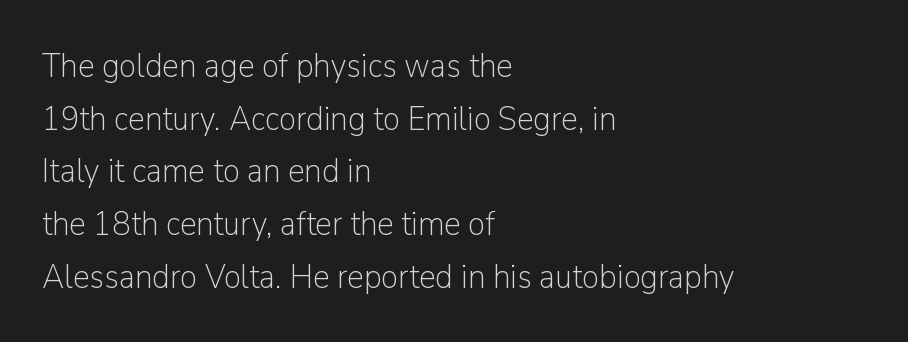
The image shows 34 px light sans-serif type, upright; set left-aligned, normal line spacing (1.55x), normal letter spacing, not underlined; low stroke contrast and a medium x-height.
